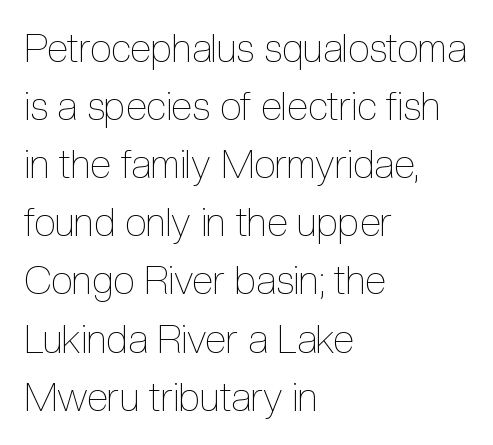
{"italic": "no", "bold": "no", "weight": "thin", "width": "condensed", "x_height": "medium", "monospaced": "no", "underline": "no", "align": "left", "line_spacing": "normal", "line_spacing_ratio": 1.49, "letter_spacing": "normal", "letter_spacing_em": 0.0, "glyph_px": 39}
